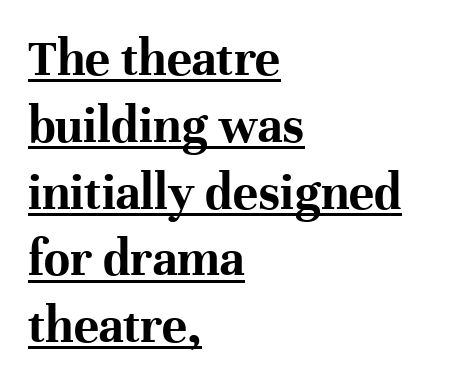
Serifs: yes, visible at the terminals of the letterforms. Set as a true bold cut, around the 700 mark. Short and long lines alike share a common starting point at left. The lettering stays uniformly vertical, giving the passage a roman look. The lines sit at an ordinary, default distance from one another. A typesetter would call this proportional, since set widths differ per character.
